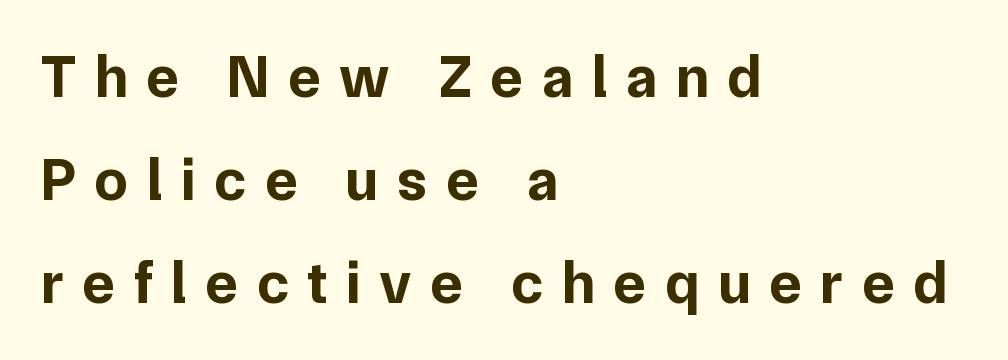
The lettering holds an erect, upright posture throughout. How heavy is the stroke? Heavy — this is a bold. Character widths vary here, with narrow letters taking less room than wide ones. The type is letterspaced generously, with wide tracking. Notice how the passage keeps a crisp vertical edge on the left only. Serifs: no, the terminals of the letterforms are clean.
